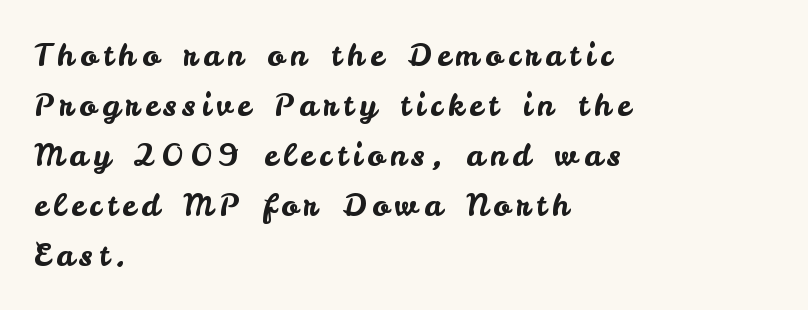
{"serif": "no", "width": "normal", "stroke_contrast": "low", "x_height": "small", "monospaced": "no", "underline": "no", "align": "left", "line_spacing": "normal", "line_spacing_ratio": 1.61, "glyph_px": 31}
